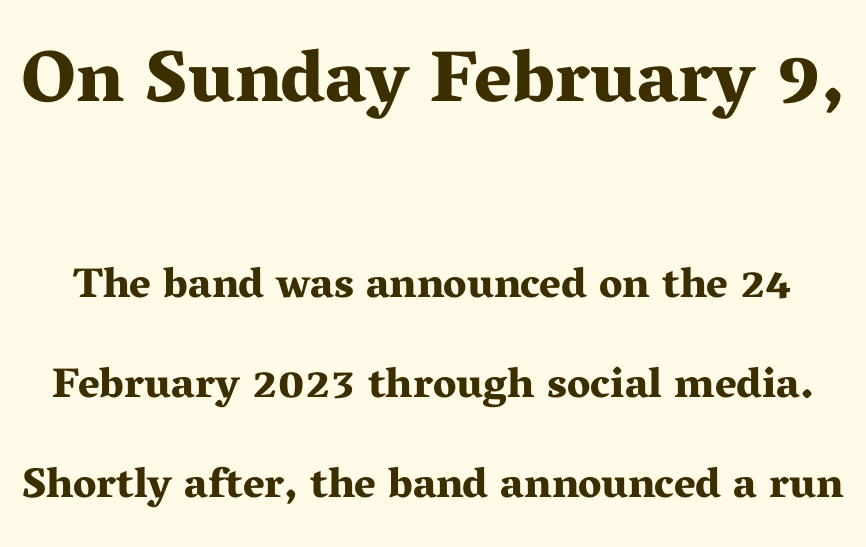
Note the varied advance widths — an 'i' is clearly narrower than an 'm'. The horizontal fit of the characters is conventional and even. Notice the wide empty band between every row — that's loose leading. Vertical strokes here are truly vertical.
